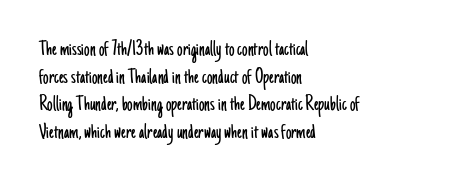
The image shows 22 px text type, upright; set left-aligned, normal line spacing (1.26x), normal letter spacing, not underlined.
